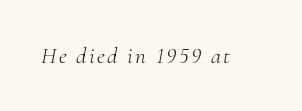
{"italic": "yes", "lean": "right", "slant_degrees": 10, "bold": "no", "underline": "no", "glyph_px": 23}
